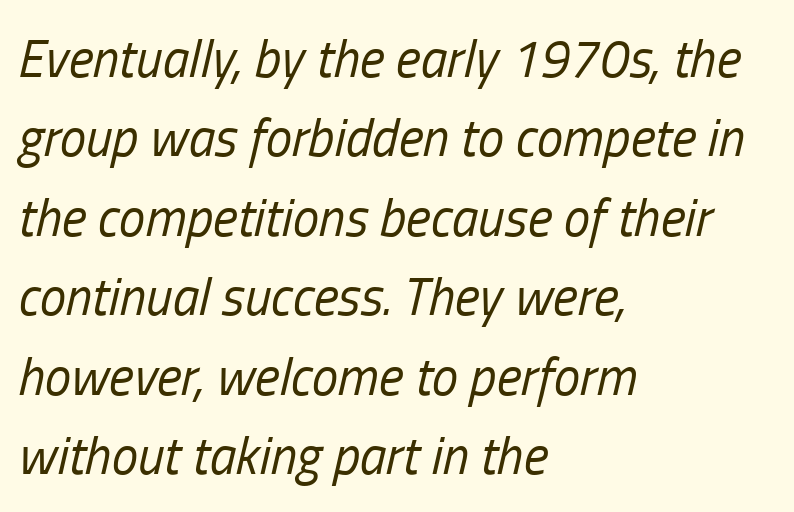
Is the stroke heavy? The answer is a plain regular-or-lighter. Is this a fixed-width face? No — the glyphs have proportional, varying widths. Descenders hang freely into open space. The space between consecutive lines is moderate. The face used here is rendered with its standard letterfit. The passage is arranged the way most books set body copy — flush left.
